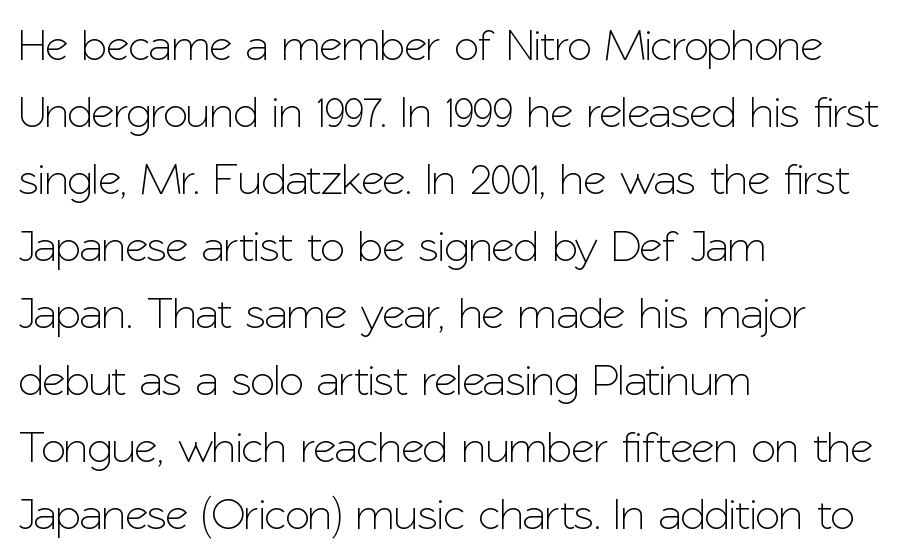
Q: Is the text italic (slanted)? A: No, it is upright.
Q: Is the typeface a serif or a sans-serif typeface? A: Sans-serif.
Q: Is the text underlined? A: No.
Q: How is the paragraph aligned? A: Left-aligned.
Q: Is the spacing between letters normal or unusually wide? A: Normal.
Q: Is the spacing between lines tight, normal or loose? A: Normal.
Q: Width (condensed, normal, or wide)? A: Normal.
Q: Stroke contrast? A: Low.
Q: x-height? A: Medium.
Q: Monospaced? A: No.
